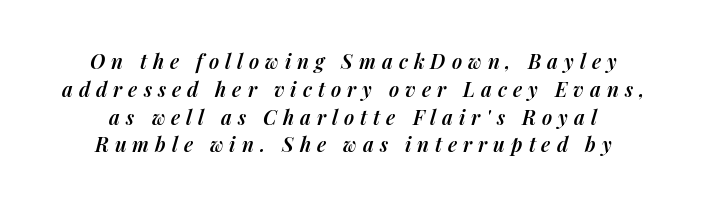
Q: Is the text bold? A: Semi-bold.
Q: Is the text italic (slanted)? A: Yes, it leans right by about 14 degrees.
Q: Is the text underlined? A: No.
Q: How is the paragraph aligned? A: Centered.
Q: Is the spacing between letters normal or unusually wide? A: Unusually wide.
Q: Is the spacing between lines tight, normal or loose? A: Normal.
